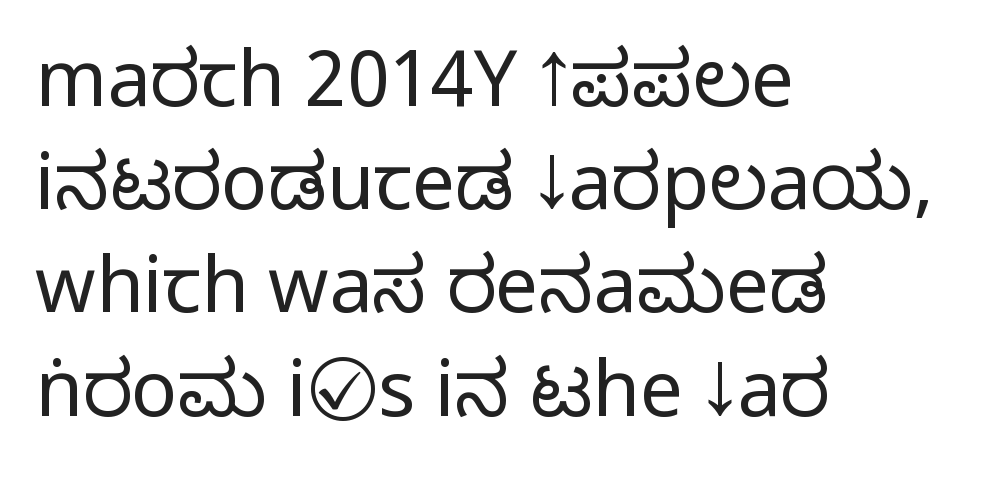
Each row of text sits above clean, open space. The tracking reads as untouched default to a designer's eye. Posture: upright roman. Is there much room between lines? A standard amount, neither cramped nor airy. Note the varied advance widths — an 'i' is clearly narrower than an 'm'.
